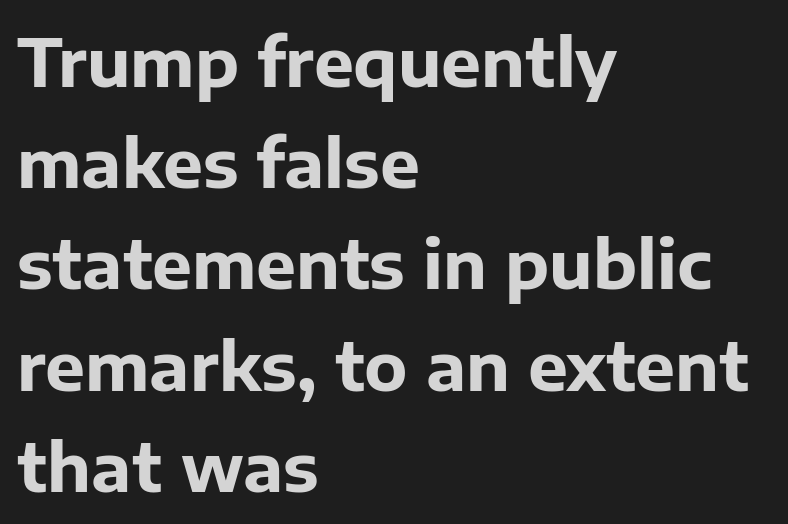
{"serif": "no", "italic": "no", "bold": "yes", "weight": "bold", "width": "normal", "stroke_contrast": "low", "x_height": "medium", "monospaced": "no", "underline": "no", "align": "left", "line_spacing": "normal", "line_spacing_ratio": 1.51, "letter_spacing": "normal", "letter_spacing_em": 0.0, "glyph_px": 67}
